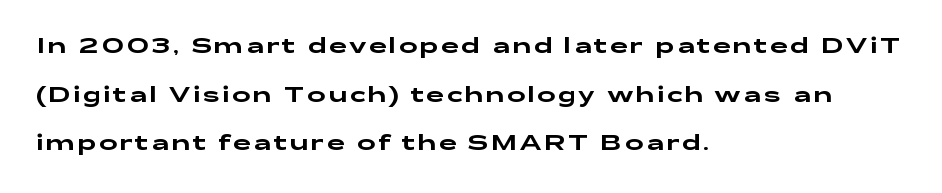
The image shows 22 px text type, upright; set left-aligned, loose line spacing (2.21x), not underlined.
